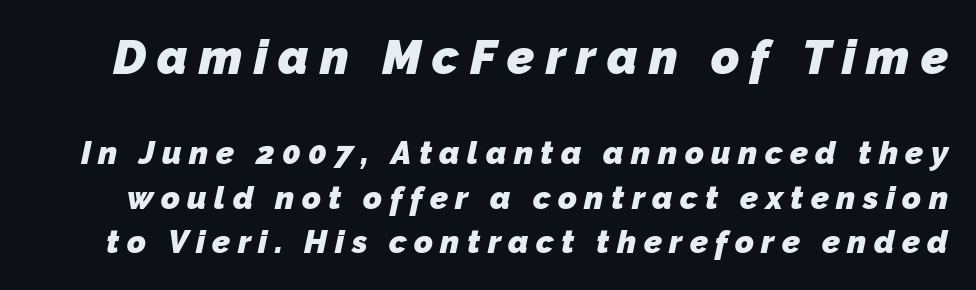
{"serif": "no", "bold": "yes", "weight": "heavy", "width": "normal", "stroke_contrast": "low", "x_height": "medium", "monospaced": "no", "underline": "no", "line_spacing": "normal", "line_spacing_ratio": 1.39, "letter_spacing": "wide", "letter_spacing_em": 0.23, "larger_block": "first", "size_ratio": 1.5, "glyph_px": 48}
